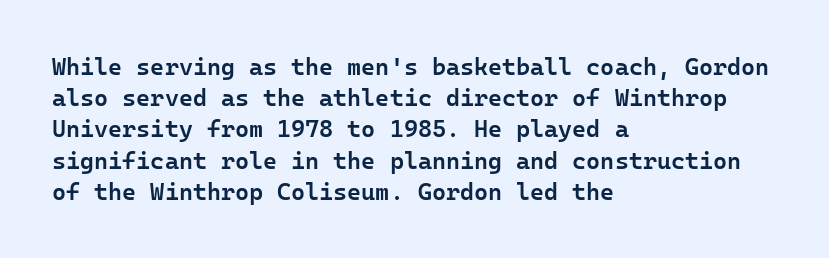
Students, this is semibold: more ink than regular, less than bold. Letter spacing: default. Any mark beneath the type? The region is blank. Rows of type keep a routine distance in the vertical direction. These lines are set flush left with a ragged right edge. Posture: straight, roman, zero tilt.
